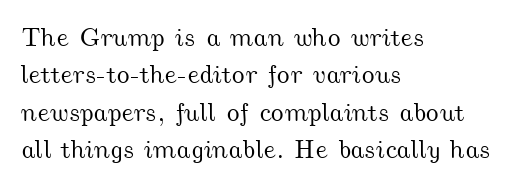
Q: Is the text underlined? A: No.
Q: How is the paragraph aligned? A: Left-aligned.
Q: Is the spacing between letters normal or unusually wide? A: Normal.
Q: Is the spacing between lines tight, normal or loose? A: Normal.
